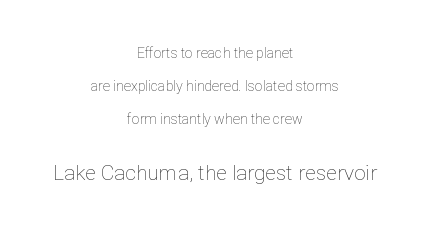
These lines were composed using upright roman letters. Glance below the letters and you will spot only blank space. Leftover space on each line is divided equally before and after the words. Of the two passages, the one underneath uses the larger point size. Glyph-to-glyph distance matches everyday printed text. Summary of weight: not heavy and not bold.
